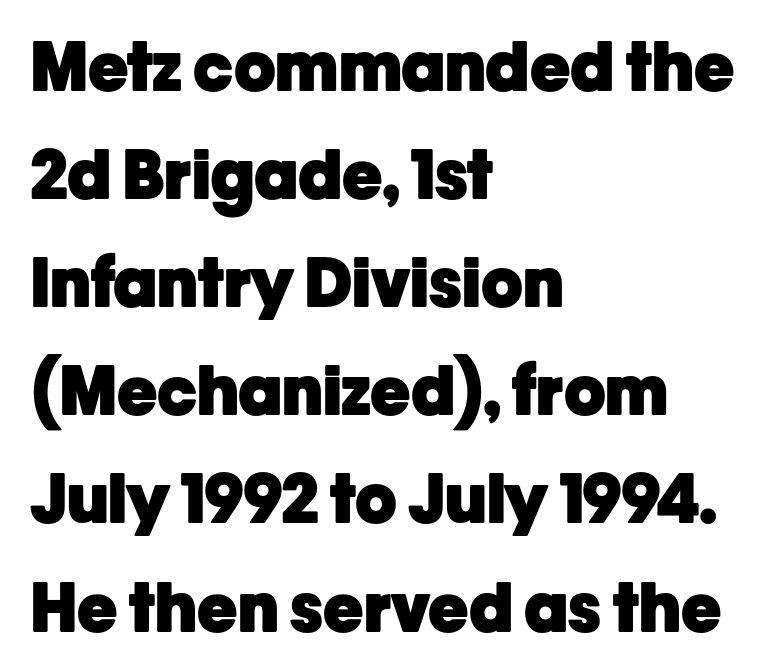
Q: Is the text bold? A: Yes.
Q: Is the text italic (slanted)? A: No, it is upright.
Q: Is the typeface a serif or a sans-serif typeface? A: Sans-serif.
Q: Is the text underlined? A: No.
Q: How is the paragraph aligned? A: Left-aligned.
Q: Is the spacing between letters normal or unusually wide? A: Normal.
Q: Is the spacing between lines tight, normal or loose? A: Normal.
Q: Width (condensed, normal, or wide)? A: Normal.
Q: Stroke contrast? A: Low.
Q: x-height? A: Medium.
Q: Monospaced? A: No.
